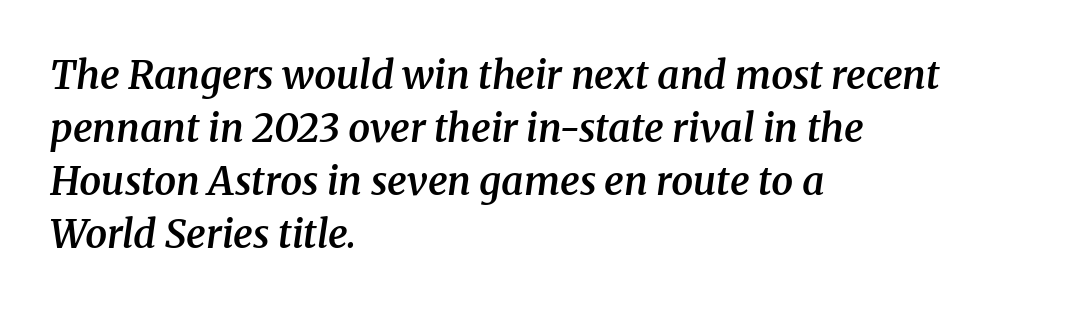
The image shows 39 px semibold serif type, italic (leaning right); set left-aligned, normal line spacing (1.36x), normal letter spacing, not underlined; medium stroke contrast and a medium x-height.
